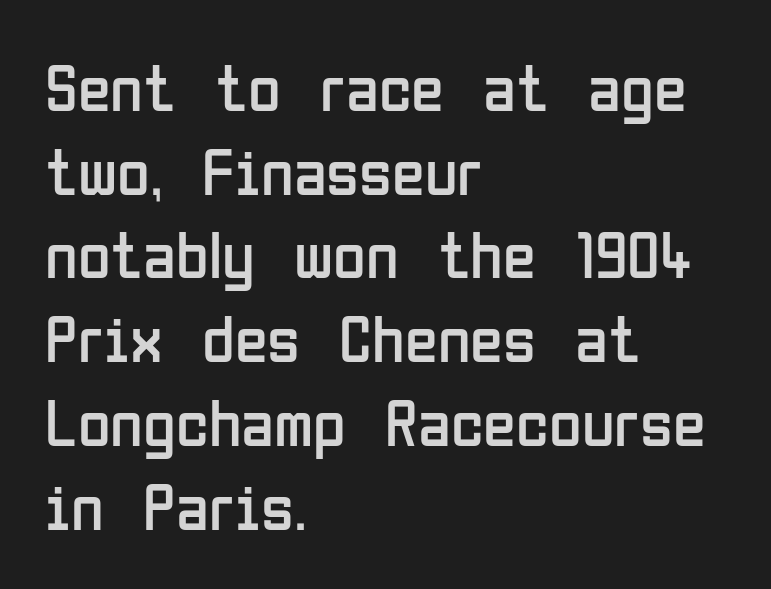
Q: Is the text bold? A: No.
Q: Is the text italic (slanted)? A: No, it is upright.
Q: Is the typeface a serif or a sans-serif typeface? A: Sans-serif.
Q: Is the text underlined? A: No.
Q: How is the paragraph aligned? A: Left-aligned.
Q: Is the spacing between letters normal or unusually wide? A: Normal.
Q: Is the spacing between lines tight, normal or loose? A: Normal.
Q: Width (condensed, normal, or wide)? A: Condensed.
Q: Stroke contrast? A: Low.
Q: x-height? A: Medium.
Q: Monospaced? A: No.
